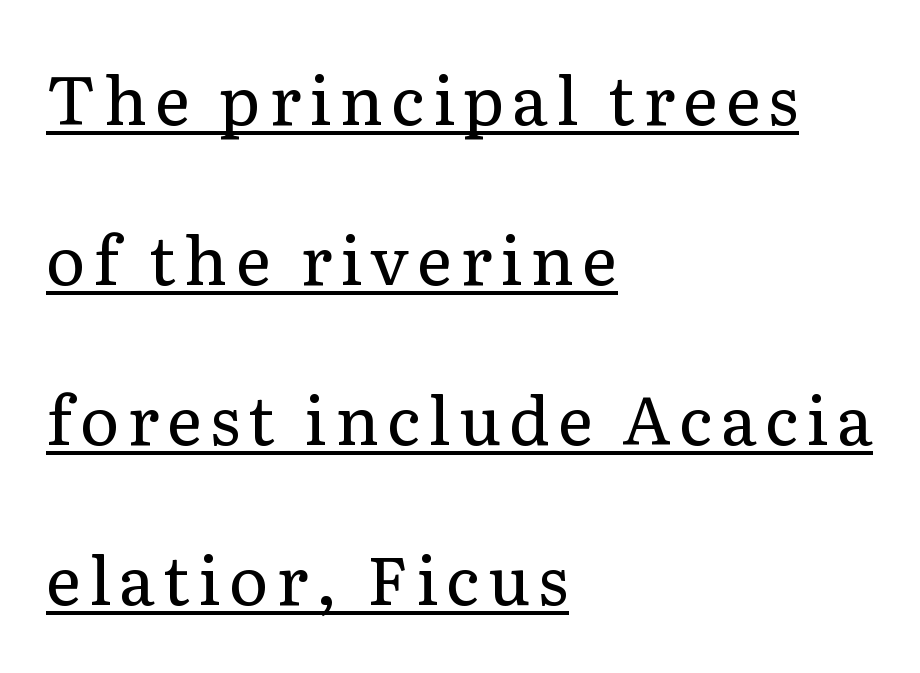
The image shows 67 px regular-weight serif type, upright; set left-aligned, loose line spacing (2.39x), underlined; low stroke contrast and a medium x-height.
